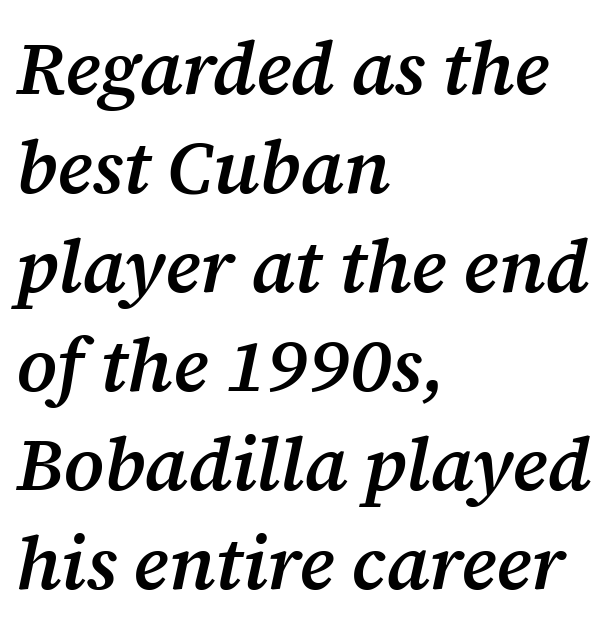
Students, observe: this is what conventionally led text looks like. Default kerning and tracking; the words read as compact shapes. Designer's note — italics engaged. Note the varied advance widths — an 'i' is clearly narrower than an 'm'.
